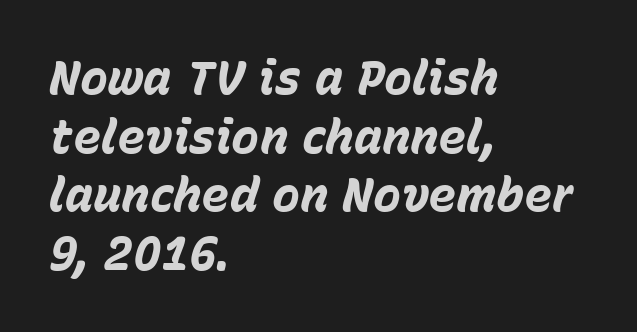
{"italic": "yes", "lean": "right", "slant_degrees": 15, "bold": "yes", "weight": "bold", "width": "normal", "stroke_contrast": "low", "x_height": "medium", "monospaced": "no", "underline": "no", "align": "left", "line_spacing": "normal", "line_spacing_ratio": 1.25, "letter_spacing": "normal", "letter_spacing_em": 0.0, "glyph_px": 47}
